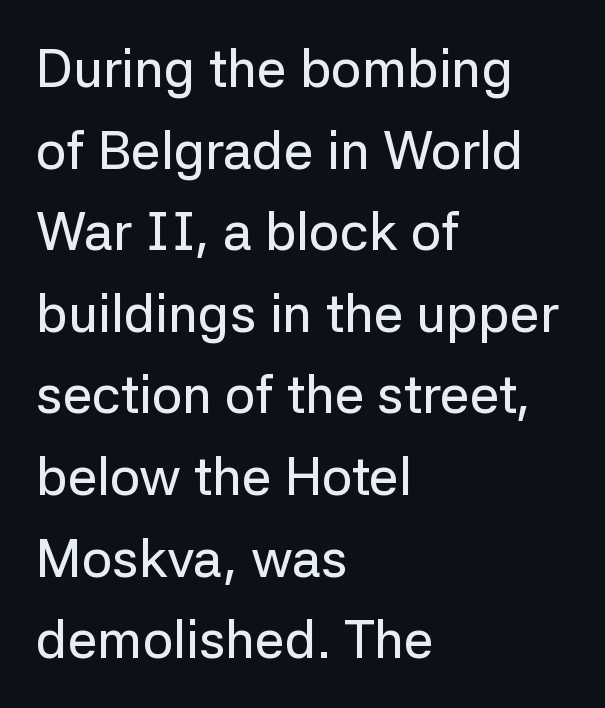
Q: Is the text italic (slanted)? A: No, it is upright.
Q: Is the typeface a serif or a sans-serif typeface? A: Sans-serif.
Q: Is the text underlined? A: No.
Q: How is the paragraph aligned? A: Left-aligned.
Q: Is the spacing between letters normal or unusually wide? A: Normal.
Q: Is the spacing between lines tight, normal or loose? A: Normal.
Q: Width (condensed, normal, or wide)? A: Normal.
Q: Stroke contrast? A: Low.
Q: x-height? A: Medium.
Q: Monospaced? A: No.
